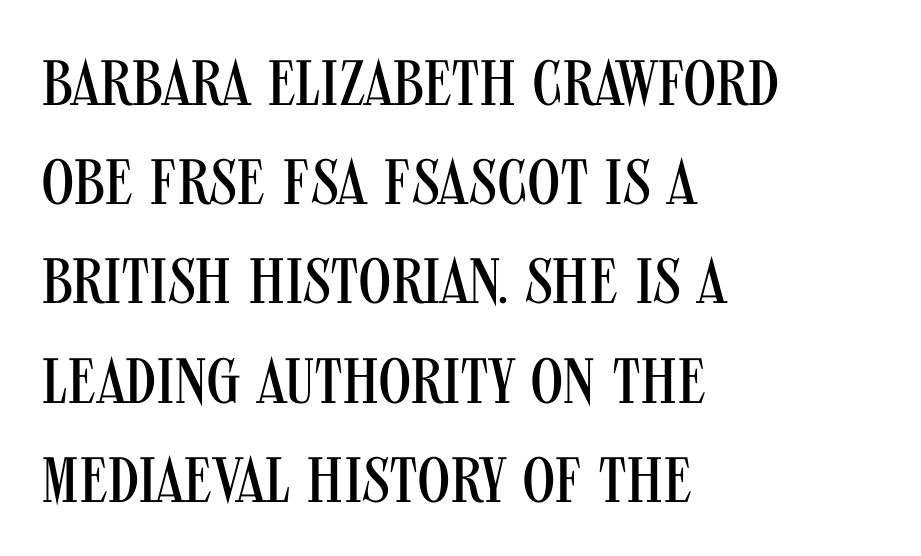
Q: Is the text bold? A: No.
Q: Is the text italic (slanted)? A: No, it is upright.
Q: Is the typeface a serif or a sans-serif typeface? A: Sans-serif.
Q: Is the text underlined? A: No.
Q: How is the paragraph aligned? A: Left-aligned.
Q: Is the spacing between letters normal or unusually wide? A: Normal.
Q: Is the spacing between lines tight, normal or loose? A: Normal.
Q: Width (condensed, normal, or wide)? A: Condensed.
Q: Stroke contrast? A: Medium.
Q: x-height? A: Large.
Q: Monospaced? A: No.
